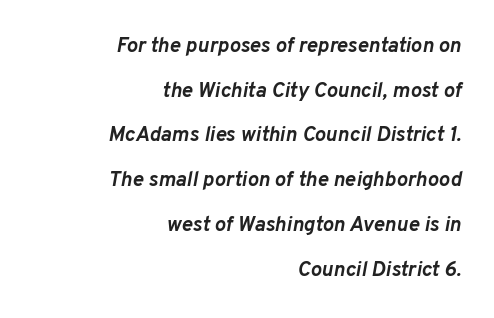
The image shows 21 px bold type, italic (leaning right); set right-aligned, loose line spacing (2.13x), normal letter spacing, not underlined.
